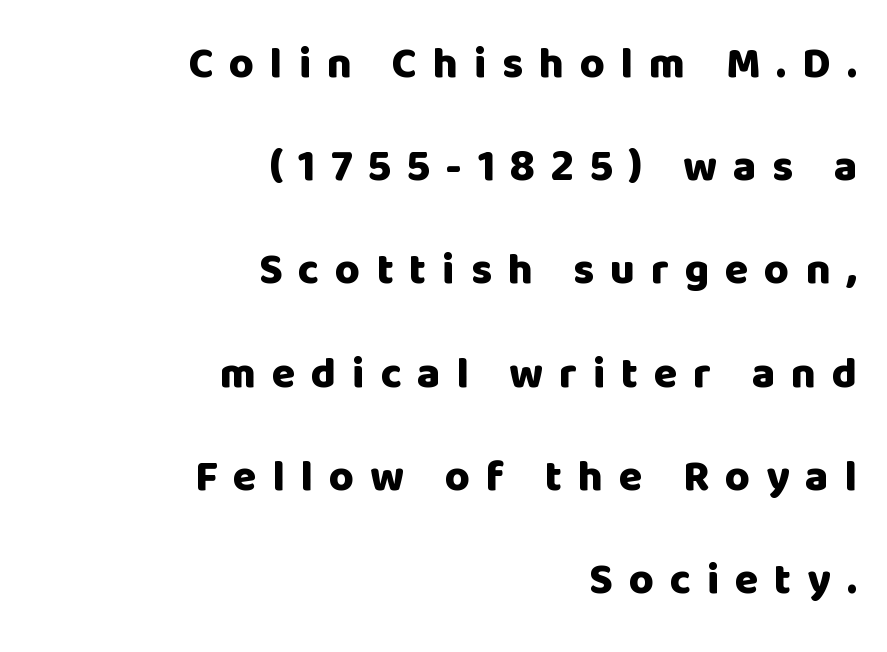
Q: Is the text bold? A: Yes.
Q: Is the text italic (slanted)? A: No, it is upright.
Q: Is the typeface a serif or a sans-serif typeface? A: Sans-serif.
Q: Is the text underlined? A: No.
Q: How is the paragraph aligned? A: Right-aligned.
Q: Is the spacing between letters normal or unusually wide? A: Unusually wide.
Q: Is the spacing between lines tight, normal or loose? A: Loose.
Q: Width (condensed, normal, or wide)? A: Normal.
Q: Stroke contrast? A: Low.
Q: x-height? A: Large.
Q: Monospaced? A: No.
